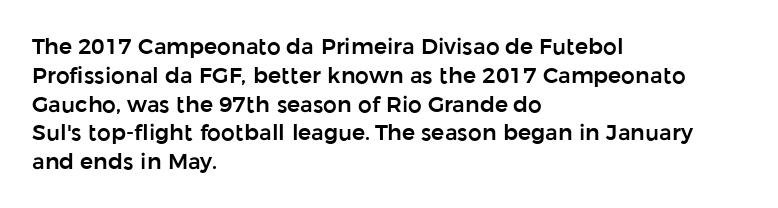
The image shows 22 px text type, upright; set left-aligned, normal line spacing (1.31x), normal letter spacing, not underlined.
